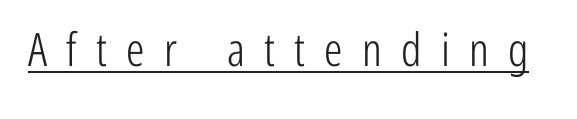
The image shows 46 px light, condensed sans-serif type, upright; set unusually wide letter spacing (+0.42 em), underlined; low stroke contrast and a medium x-height.
